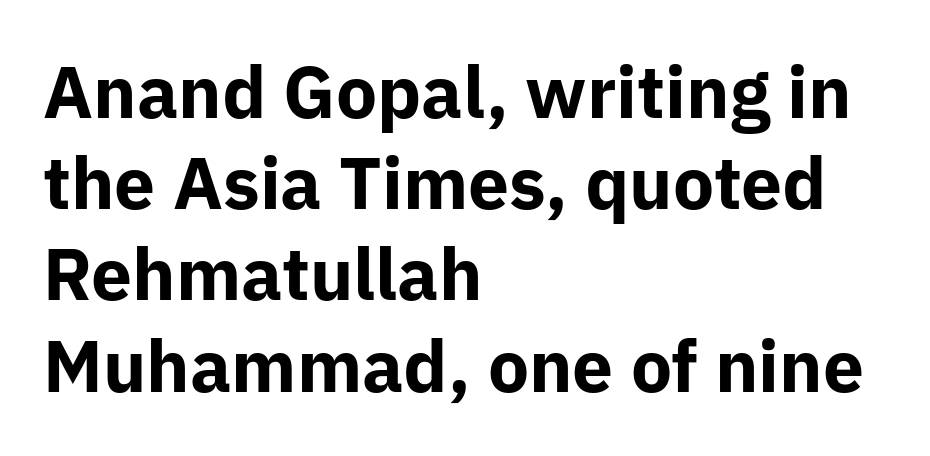
Italic? Not at all — the glyphs are vertical. The space directly below the letters is spotless. Compared with a centered layout, this one pins lines to the left instead. Examine the stroke ends and you'll find no serifs. No extra tracking has been applied to these lines. The rendering uses natural spacing where letterforms have individual widths.
